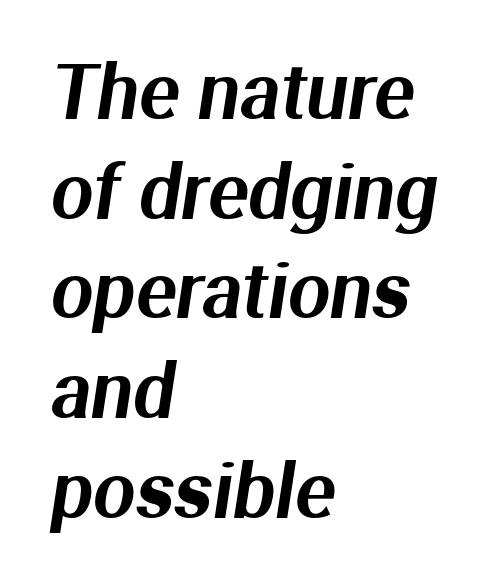
{"serif": "no", "width": "normal", "stroke_contrast": "medium", "x_height": "medium", "monospaced": "no", "underline": "no", "align": "left", "line_spacing": "normal", "line_spacing_ratio": 1.33, "letter_spacing": "normal", "letter_spacing_em": 0.0, "glyph_px": 75}
